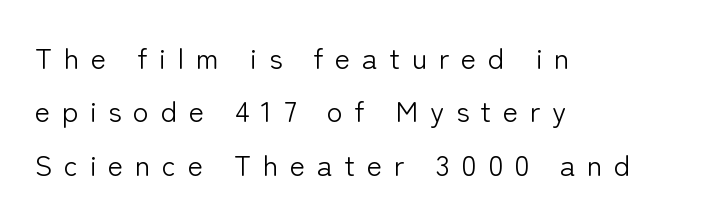
{"serif": "no", "italic": "no", "bold": "no", "weight": "light", "width": "normal", "stroke_contrast": "low", "x_height": "medium", "monospaced": "no", "underline": "no", "align": "left", "line_spacing_ratio": 1.84, "letter_spacing": "wide", "letter_spacing_em": 0.4, "glyph_px": 29}
